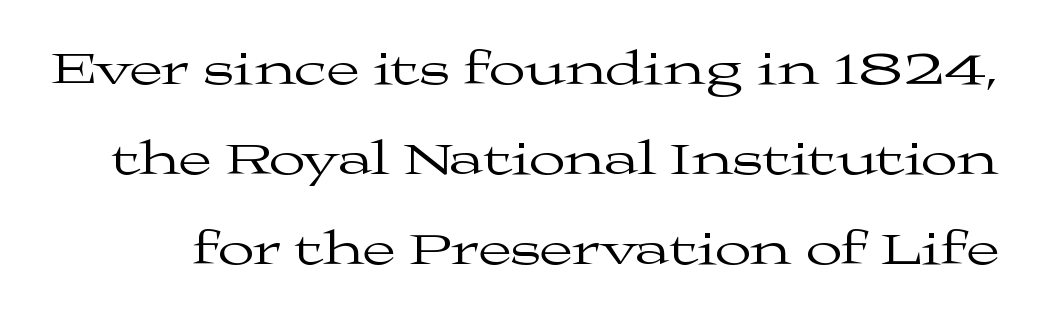
The image shows 48 px regular-weight, wide serif type, upright; set line spacing 1.87x, normal letter spacing, not underlined; medium stroke contrast and a medium x-height.
